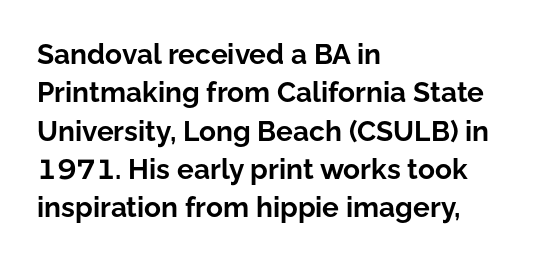
The sample has been set heavy, in full bold. Regarding leading, the lines here are spaced in the standard way. Posture: straight, roman, zero tilt. Line beginnings align vertically; line endings do not. Characters follow at the spacing the type designer built in. Underlining? Definitely not there.
